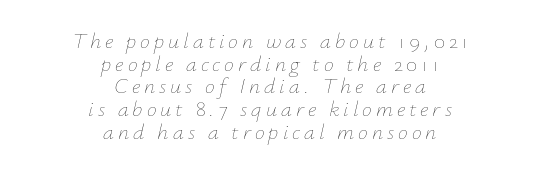
Q: Is the text bold? A: No.
Q: Is the text italic (slanted)? A: Yes, it leans right by about 12 degrees.
Q: Is the text underlined? A: No.
Q: How is the paragraph aligned? A: Centered.
Q: Is the spacing between lines tight, normal or loose? A: Tight.
